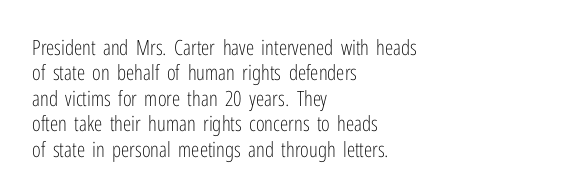
The image shows 21 px text type, upright; set left-aligned, line spacing 1.21x, normal letter spacing, not underlined.
